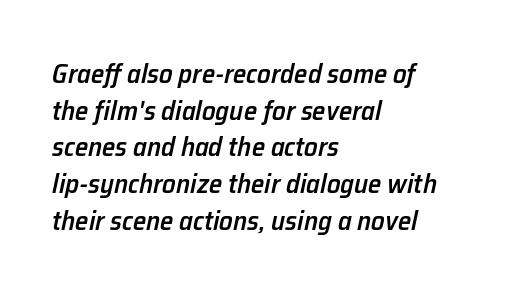
{"italic": "yes", "lean": "right", "slant_degrees": 12, "bold": "semi", "underline": "no", "align": "left", "line_spacing": "normal", "line_spacing_ratio": 1.36, "letter_spacing": "normal", "letter_spacing_em": 0.0, "glyph_px": 27}
